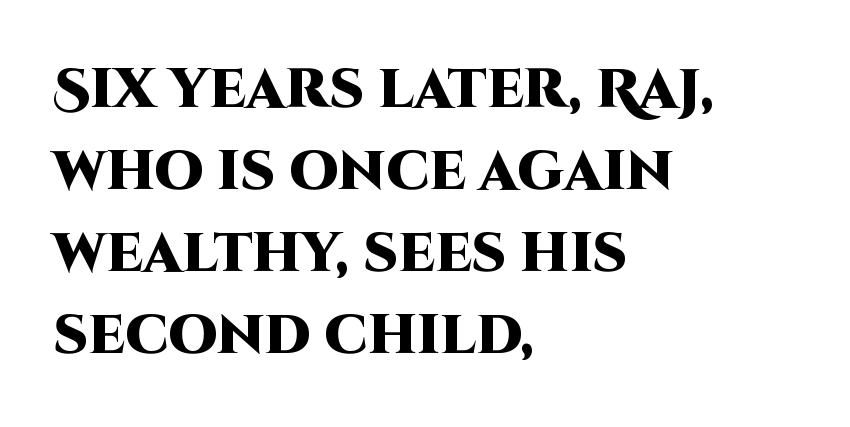
{"serif": "no", "italic": "no", "bold": "yes", "weight": "heavy", "width": "normal", "stroke_contrast": "high", "x_height": "large", "monospaced": "no", "underline": "no", "align": "left", "line_spacing": "normal", "line_spacing_ratio": 1.49, "letter_spacing": "normal", "letter_spacing_em": 0.0, "glyph_px": 55}
